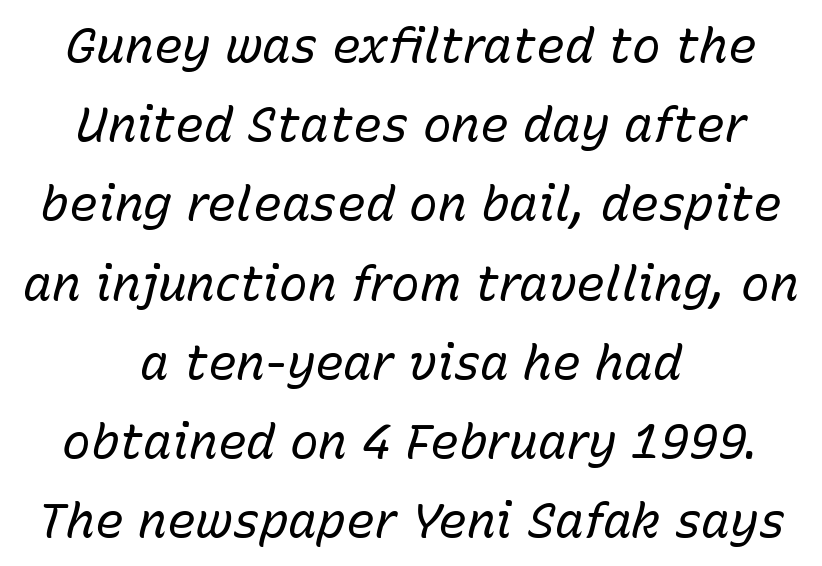
The vertical gap from one line to the next is medium. Centered paragraph, ragged on both sides. A typesetter would call this zero additional tracking. A bare baseline throughout the passage.
